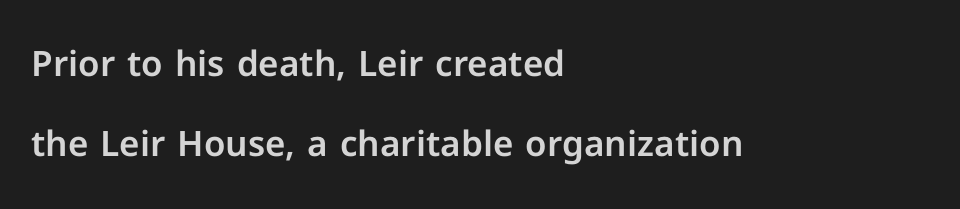
{"serif": "no", "italic": "no", "width": "normal", "stroke_contrast": "low", "x_height": "medium", "monospaced": "no", "underline": "no", "align": "left", "line_spacing": "loose", "line_spacing_ratio": 2.28, "letter_spacing": "normal", "letter_spacing_em": 0.0, "glyph_px": 35}
